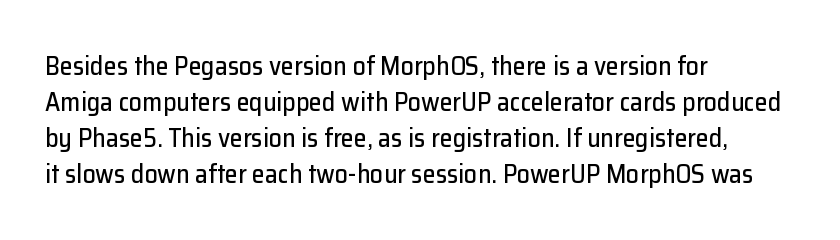
{"italic": "no", "underline": "no", "align": "left", "line_spacing": "normal", "line_spacing_ratio": 1.38, "letter_spacing": "normal", "letter_spacing_em": 0.0, "glyph_px": 26}
